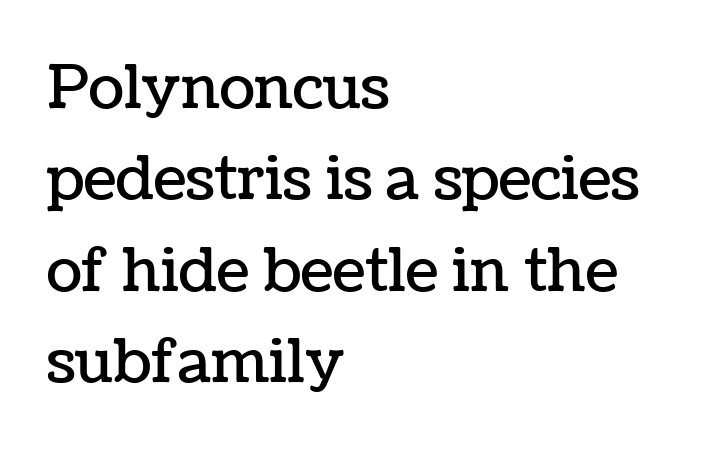
No word sits above an underline. The typesetter chose a ragged-right arrangement here. This block has exactly the height ordinary leading produces. This is roman type, the default non-slanted kind.
